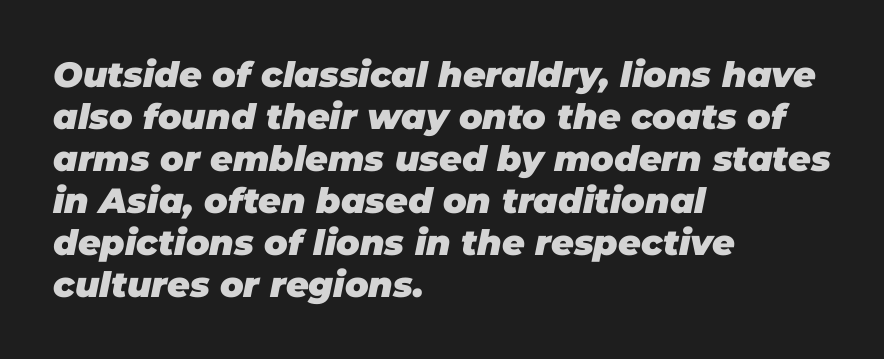
The image shows 35 px heavy type, italic (leaning right); set left-aligned, line spacing 1.2x, normal letter spacing, not underlined; low stroke contrast and a large x-height.
